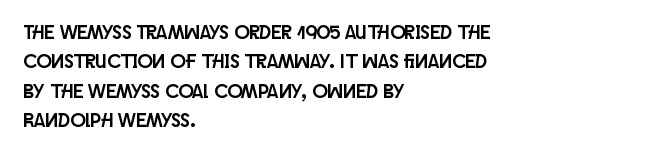
Q: Is the text italic (slanted)? A: No, it is upright.
Q: Is the text underlined? A: No.
Q: How is the paragraph aligned? A: Left-aligned.
Q: Is the spacing between letters normal or unusually wide? A: Normal.
Q: Is the spacing between lines tight, normal or loose? A: Normal.
